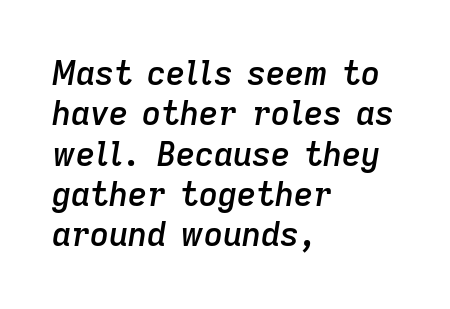
The image shows 33 px semibold type, italic (leaning right); set left-aligned, line spacing 1.22x, normal letter spacing, not underlined; low stroke contrast and a medium x-height.
